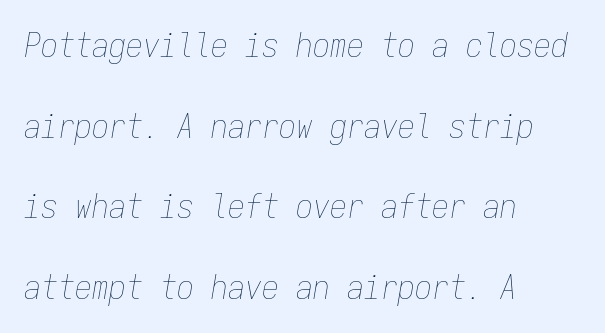
{"italic": "yes", "lean": "right", "slant_degrees": 9, "bold": "no", "weight": "thin", "width": "condensed", "stroke_contrast": "low", "x_height": "medium", "monospaced": "yes", "underline": "no", "align": "left", "line_spacing": "loose", "line_spacing_ratio": 2.37, "letter_spacing": "normal", "letter_spacing_em": 0.0, "glyph_px": 34}
